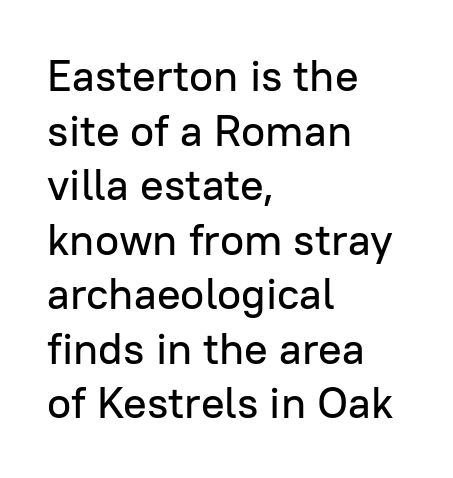
Q: Is the text italic (slanted)? A: No, it is upright.
Q: Is the typeface a serif or a sans-serif typeface? A: Sans-serif.
Q: Is the text underlined? A: No.
Q: How is the paragraph aligned? A: Left-aligned.
Q: Is the spacing between letters normal or unusually wide? A: Normal.
Q: Width (condensed, normal, or wide)? A: Normal.
Q: Stroke contrast? A: Low.
Q: x-height? A: Medium.
Q: Monospaced? A: No.
